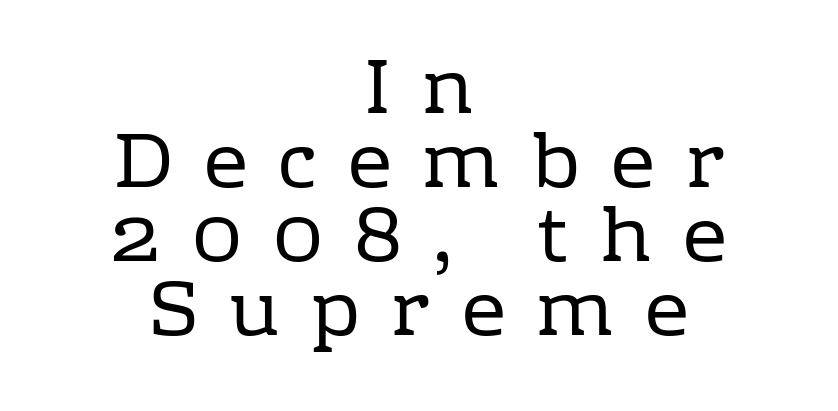
Q: Is the text bold? A: No.
Q: Is the text italic (slanted)? A: No, it is upright.
Q: Is the typeface a serif or a sans-serif typeface? A: Serif.
Q: Is the text underlined? A: No.
Q: How is the paragraph aligned? A: Centered.
Q: Is the spacing between letters normal or unusually wide? A: Unusually wide.
Q: Is the spacing between lines tight, normal or loose? A: Tight.
Q: Width (condensed, normal, or wide)? A: Normal.
Q: Stroke contrast? A: Low.
Q: x-height? A: Medium.
Q: Monospaced? A: No.
